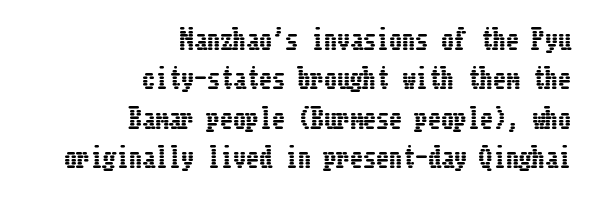
{"italic": "no", "underline": "no", "align": "right", "line_spacing": "normal", "line_spacing_ratio": 1.51, "letter_spacing": "normal", "letter_spacing_em": 0.0, "glyph_px": 26}
